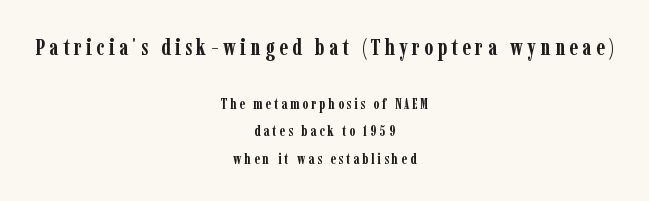
The image shows 23 px bold type, upright; set centered, line spacing 1.84x, not underlined; the first (top) block is 1.53x larger.
